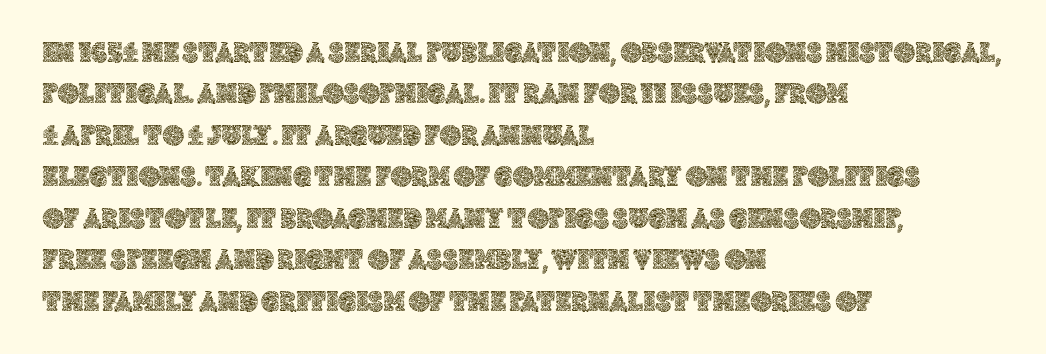
The image shows 29 px text type, upright; set left-aligned, normal line spacing (1.43x), normal letter spacing, not underlined; a large x-height.
